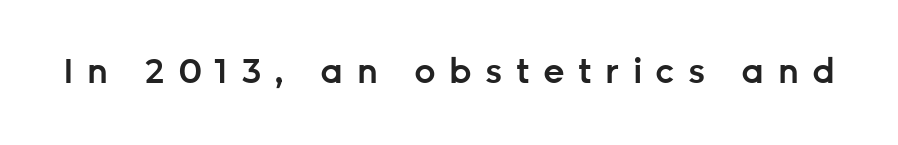
The horizontal fit of the characters is loose and conspicuously gappy. The strokes are fattened partway — semibold, not bold. Do the characters align in a grid? No, the font is proportional. The letters stand upright; this is a roman face. Any mark beneath the type? The region is blank. The face used here is a sans, in the tradition of grotesques and geometrics.
